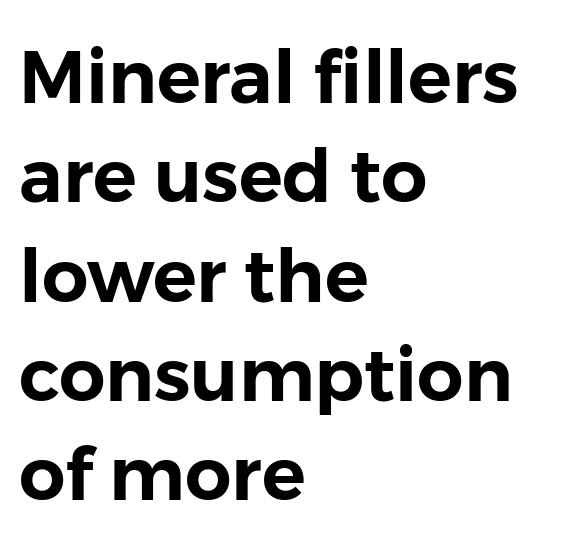
Leading: standard. Line starts are locked; line ends wander. The letters sit at their default tracking, neither squeezed nor spread. Unmarked baselines from the first word to the last. Varying glyph widths throughout — classic text-font behaviour.
